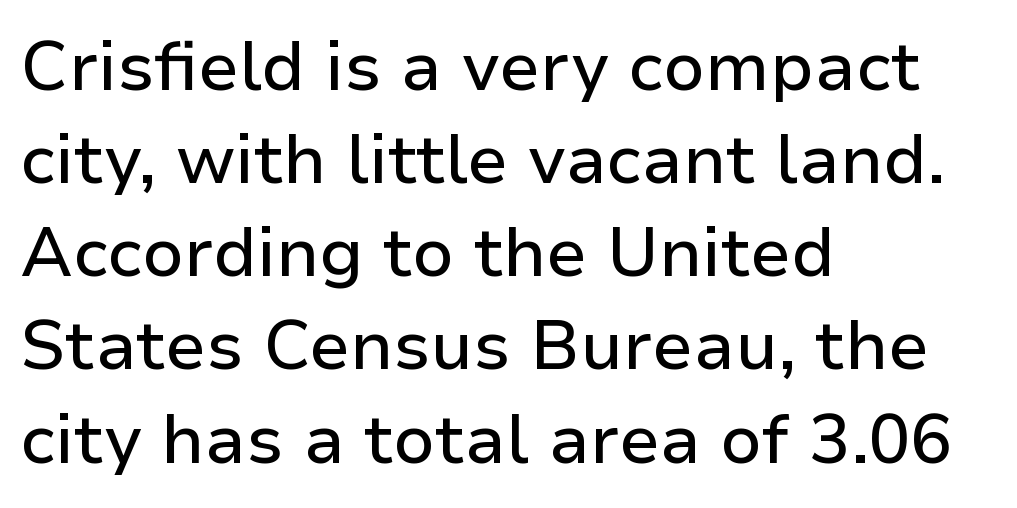
The image shows 69 px sans-serif type, upright; set left-aligned, normal line spacing (1.35x), normal letter spacing, not underlined; low stroke contrast and a medium x-height.
